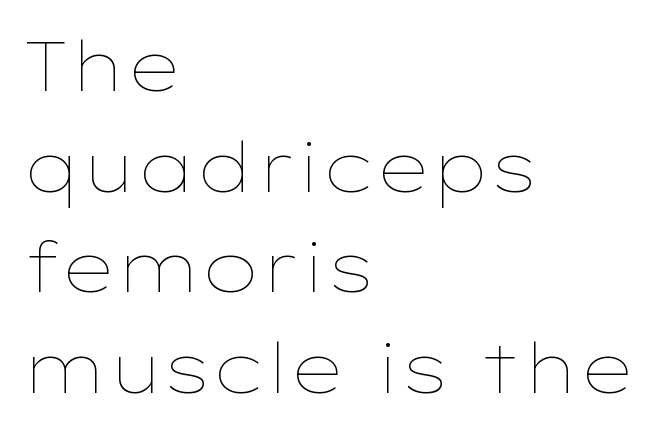
{"italic": "no", "bold": "no", "weight": "thin", "width": "wide", "stroke_contrast": "low", "x_height": "medium", "monospaced": "no", "underline": "no", "align": "left", "line_spacing": "normal", "line_spacing_ratio": 1.46, "letter_spacing": "normal", "letter_spacing_em": 0.0, "glyph_px": 69}
